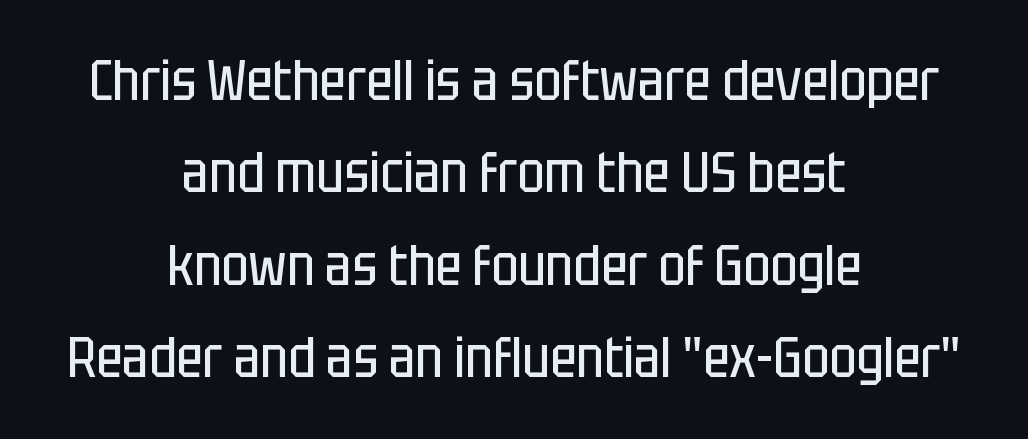
{"serif": "no", "italic": "no", "bold": "no", "weight": "regular", "width": "condensed", "stroke_contrast": "low", "x_height": "large", "monospaced": "no", "underline": "no", "align": "center", "line_spacing": "normal", "line_spacing_ratio": 1.62, "letter_spacing": "normal", "letter_spacing_em": 0.0, "glyph_px": 57}
